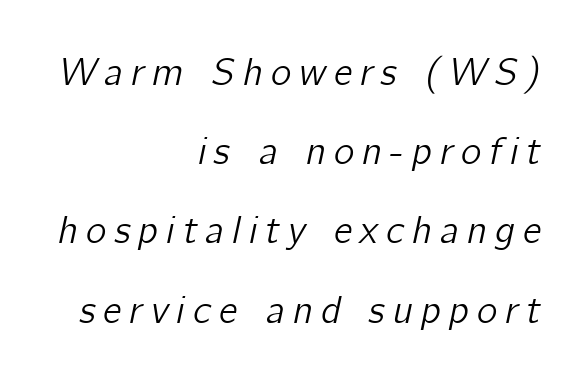
Compared with typical paragraphs, the rows here are farther apart. The rag falls on the left side of this text block. If you drew a line through each stem, it would be angled. Do the characters align in a grid? No, the font is proportional. Students, note that the glyphs here are deliberately spaced far apart.
